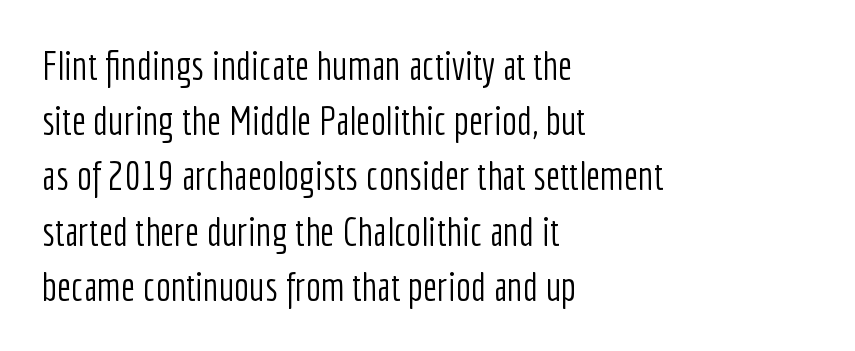
{"serif": "no", "italic": "no", "bold": "no", "weight": "light", "width": "condensed", "stroke_contrast": "low", "x_height": "medium", "monospaced": "no", "underline": "no", "align": "left", "line_spacing": "normal", "line_spacing_ratio": 1.38, "letter_spacing": "normal", "letter_spacing_em": 0.0, "glyph_px": 40}
